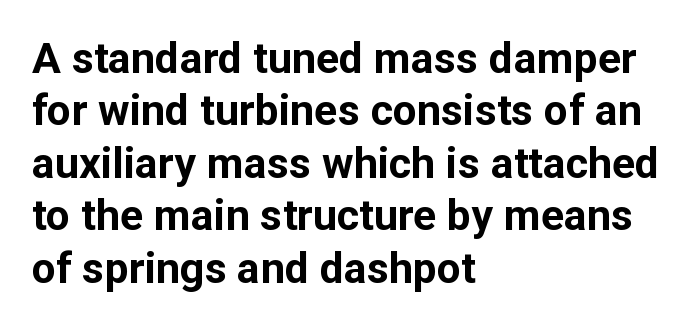
The image shows 43 px bold sans-serif type, upright; set left-aligned, line spacing 1.22x, normal letter spacing, not underlined; low stroke contrast and a medium x-height.
